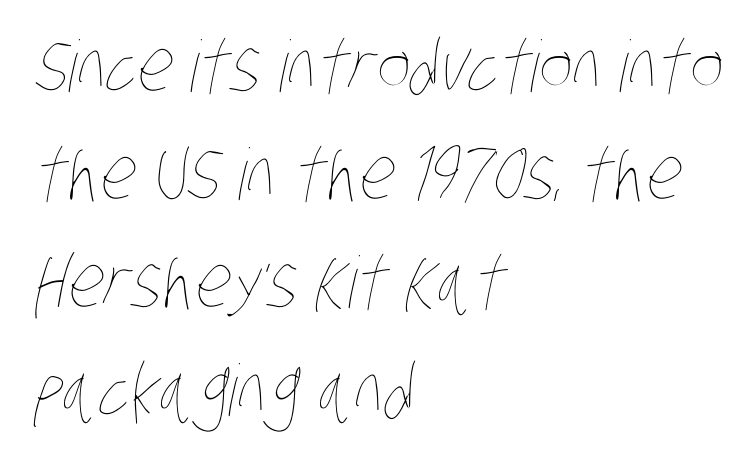
Q: Is the text bold? A: No.
Q: Is the text underlined? A: No.
Q: How is the paragraph aligned? A: Left-aligned.
Q: Is the spacing between letters normal or unusually wide? A: Normal.
Q: Is the spacing between lines tight, normal or loose? A: Normal.
Q: Width (condensed, normal, or wide)? A: Condensed.
Q: Stroke contrast? A: Low.
Q: x-height? A: Large.
Q: Monospaced? A: No.
